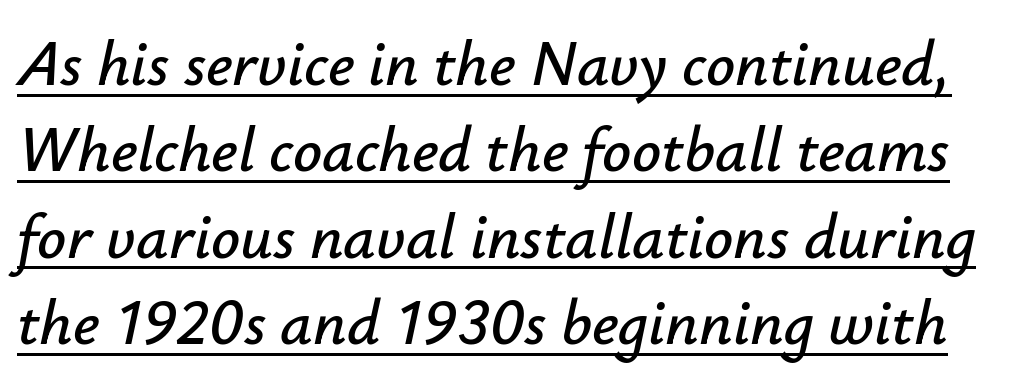
The vertical gap from one line to the next is medium. Spacing between characters is what you'd get straight out of the box. Each letter keeps its own natural width here, so spacing adapts to shape. The letters are slanted; this is an italic face. Somebody hit Ctrl+U on this one — the words are underlined.
